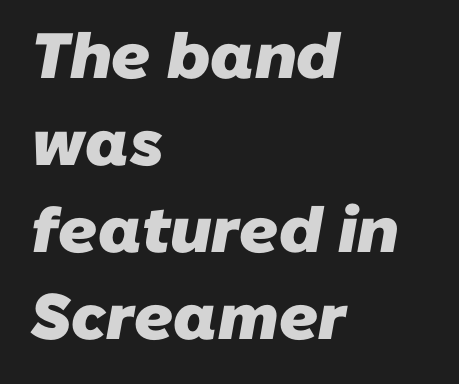
{"serif": "no", "bold": "yes", "weight": "heavy", "width": "normal", "stroke_contrast": "low", "x_height": "medium", "monospaced": "no", "underline": "no", "align": "left", "line_spacing": "normal", "line_spacing_ratio": 1.36, "letter_spacing": "normal", "letter_spacing_em": 0.0, "glyph_px": 64}
